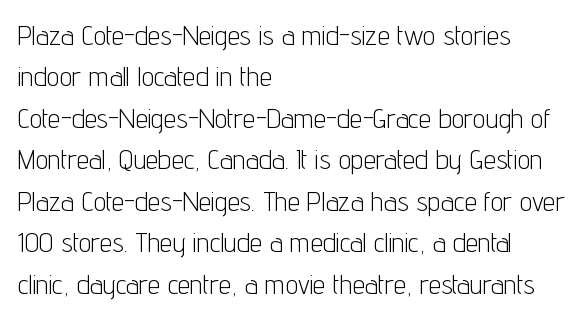
Q: Is the text bold? A: No.
Q: Is the text italic (slanted)? A: No, it is upright.
Q: Is the typeface a serif or a sans-serif typeface? A: Sans-serif.
Q: Is the text underlined? A: No.
Q: How is the paragraph aligned? A: Left-aligned.
Q: Is the spacing between letters normal or unusually wide? A: Normal.
Q: Is the spacing between lines tight, normal or loose? A: Normal.
Q: Width (condensed, normal, or wide)? A: Condensed.
Q: Stroke contrast? A: Low.
Q: x-height? A: Medium.
Q: Monospaced? A: No.
